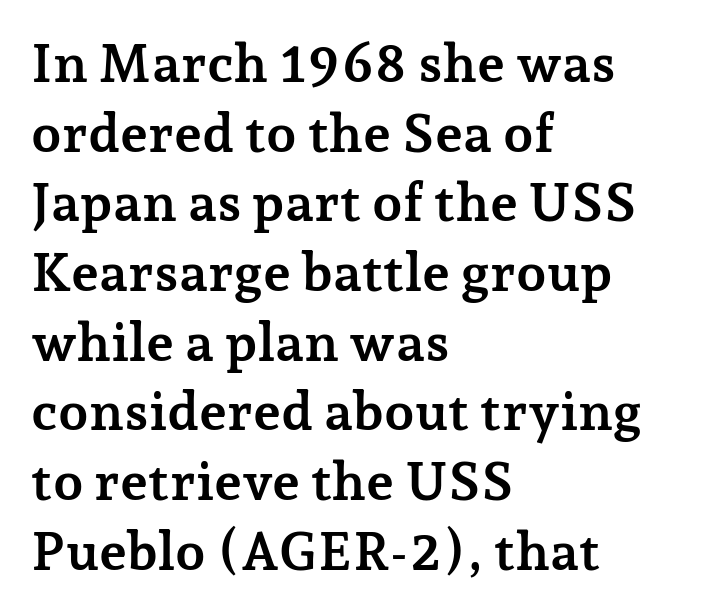
Notice how the stems are strictly vertical — no italics here. Thick stems and heavy bowls — unmistakably bold. The rendering keeps characters at their native spacing. One-word summary of the alignment: left.
